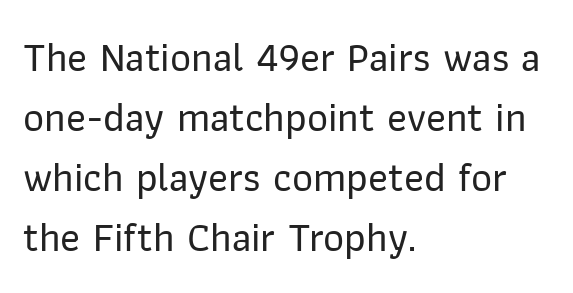
The image shows 41 px sans-serif type, upright; set left-aligned, normal line spacing (1.46x), normal letter spacing, not underlined; low stroke contrast and a medium x-height.
